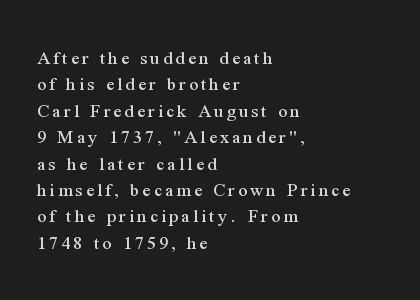
Q: Is the text italic (slanted)? A: No, it is upright.
Q: Is the text underlined? A: No.
Q: How is the paragraph aligned? A: Left-aligned.
Q: Is the spacing between lines tight, normal or loose? A: Normal.
